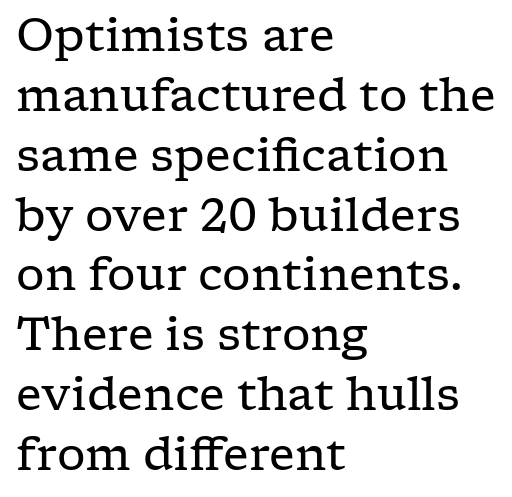
Looks like regular typesetting: each glyph gets only the width it needs. In terms of letterform style, serifs are clearly present. Nothing heavy about these letters — not bold at all. If you measured baseline to baseline, you'd find a middling distance. Ascenders rise straight up at ninety degrees. Leftover space on each line is placed entirely after the last word.
